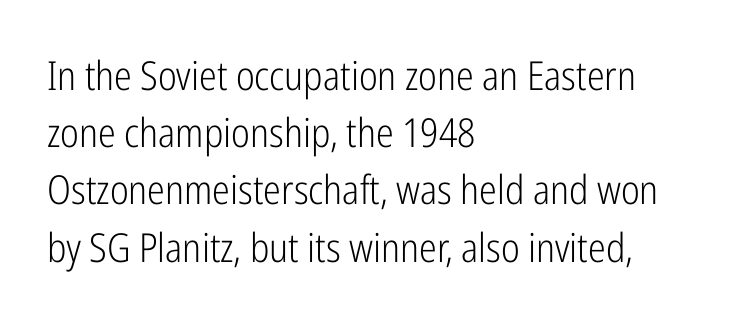
The image shows 40 px light, condensed sans-serif type, upright; set left-aligned, normal line spacing (1.43x), normal letter spacing, not underlined; low stroke contrast and a medium x-height.
